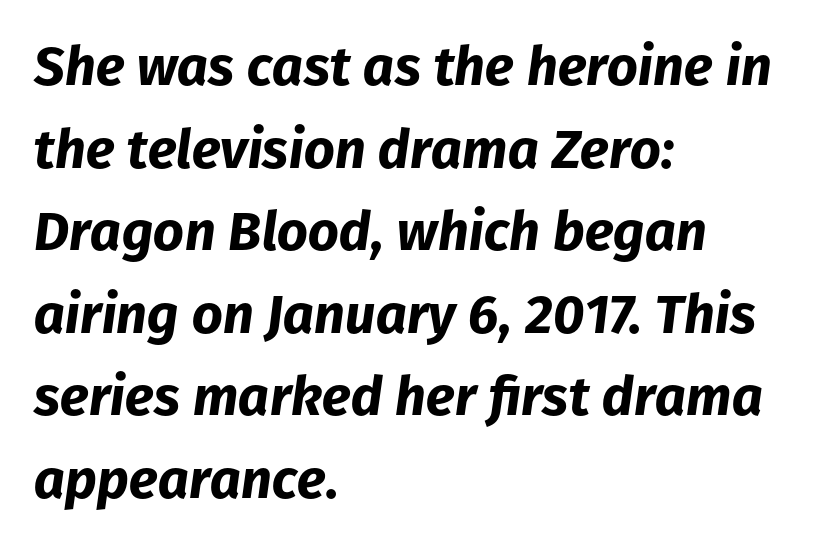
{"italic": "yes", "lean": "right", "slant_degrees": 8, "bold": "yes", "weight": "bold", "width": "normal", "stroke_contrast": "low", "x_height": "medium", "monospaced": "no", "underline": "no", "align": "left", "line_spacing": "normal", "line_spacing_ratio": 1.53, "letter_spacing": "normal", "letter_spacing_em": 0.0, "glyph_px": 54}
